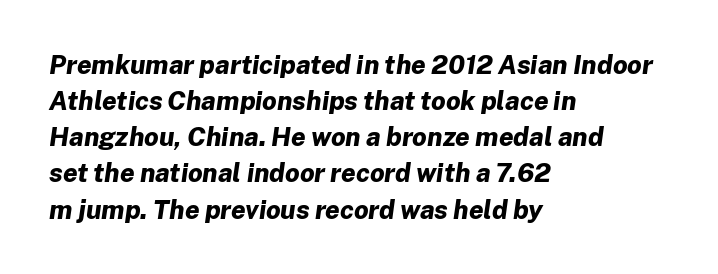
Typographic density is high because the face is bold. The space directly below the letters is spotless. Summary of vertical rhythm: regular, with standard interline spacing. Here the glyphs are tracked normally, forming tight word shapes.
